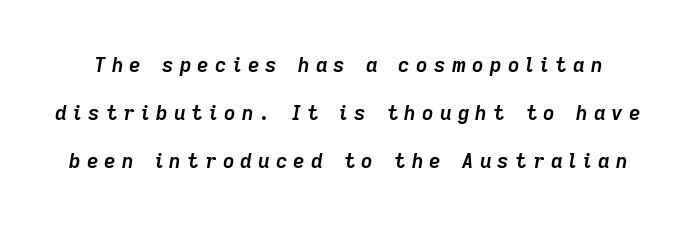
Q: Is the text bold? A: Yes.
Q: Is the text italic (slanted)? A: Yes, it leans right by about 9 degrees.
Q: Is the text underlined? A: No.
Q: Is the spacing between letters normal or unusually wide? A: Unusually wide.
Q: Is the spacing between lines tight, normal or loose? A: Loose.
